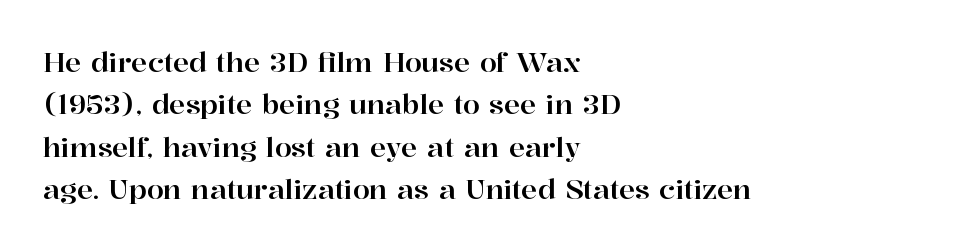
The image shows 27 px text type, upright; set left-aligned, normal line spacing (1.57x), normal letter spacing, not underlined.
